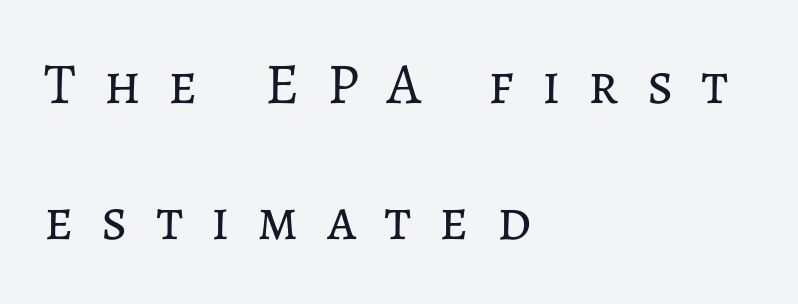
The image shows 58 px regular-weight type, upright; set left-aligned, loose line spacing (2.34x), unusually wide letter spacing (+0.48 em), not underlined; low stroke contrast and a medium x-height.
